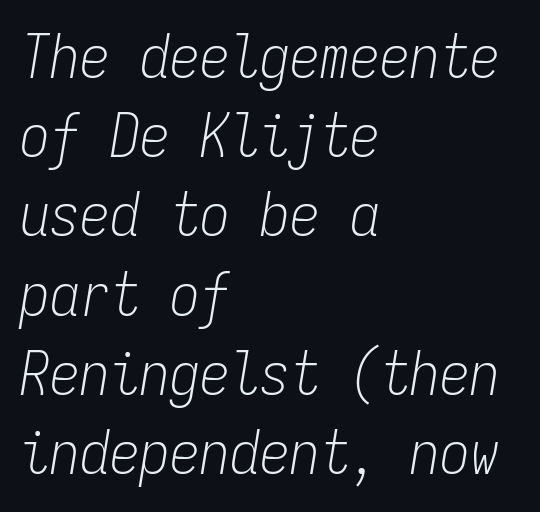
Here the designer chose a console-style face with uniform glyph widths. The characters are drawn with everyday or finer stroke widths. The string is rendered with underlining switched off. Emphasis-style slanted type is in use.
